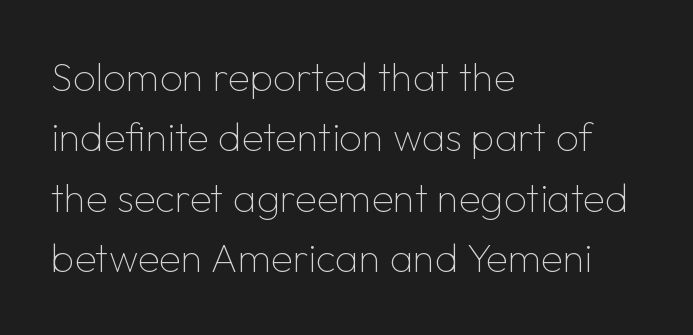
{"serif": "no", "italic": "no", "bold": "no", "weight": "thin", "width": "normal", "stroke_contrast": "low", "x_height": "medium", "monospaced": "no", "underline": "no", "align": "left", "line_spacing": "normal", "line_spacing_ratio": 1.51, "letter_spacing": "normal", "letter_spacing_em": 0.0, "glyph_px": 40}
